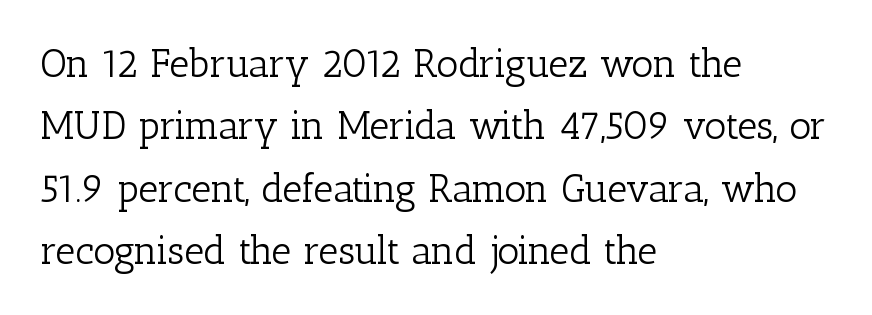
Q: Is the text bold? A: No.
Q: Is the text italic (slanted)? A: No, it is upright.
Q: Is the typeface a serif or a sans-serif typeface? A: Serif.
Q: Is the text underlined? A: No.
Q: How is the paragraph aligned? A: Left-aligned.
Q: Is the spacing between letters normal or unusually wide? A: Normal.
Q: Is the spacing between lines tight, normal or loose? A: Normal.
Q: Width (condensed, normal, or wide)? A: Normal.
Q: Stroke contrast? A: Low.
Q: x-height? A: Medium.
Q: Monospaced? A: No.
